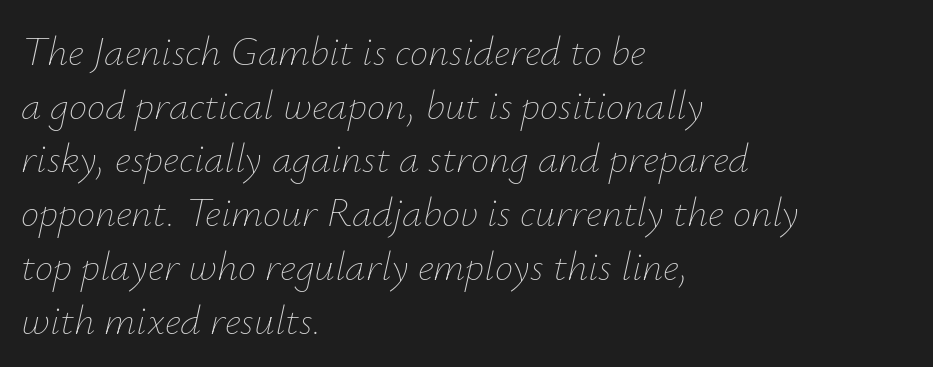
The image shows 41 px thin type, italic (leaning right); set left-aligned, normal line spacing (1.31x), normal letter spacing, not underlined; low stroke contrast and a small x-height.
